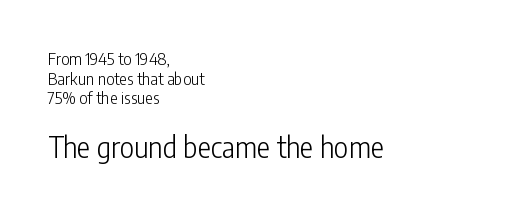
{"serif": "no", "italic": "no", "bold": "no", "weight": "light", "width": "condensed", "stroke_contrast": "low", "x_height": "medium", "monospaced": "no", "underline": "no", "align": "left", "line_spacing_ratio": 1.22, "letter_spacing": "normal", "letter_spacing_em": 0.0, "larger_block": "second", "size_ratio": 1.75, "glyph_px": 28}
